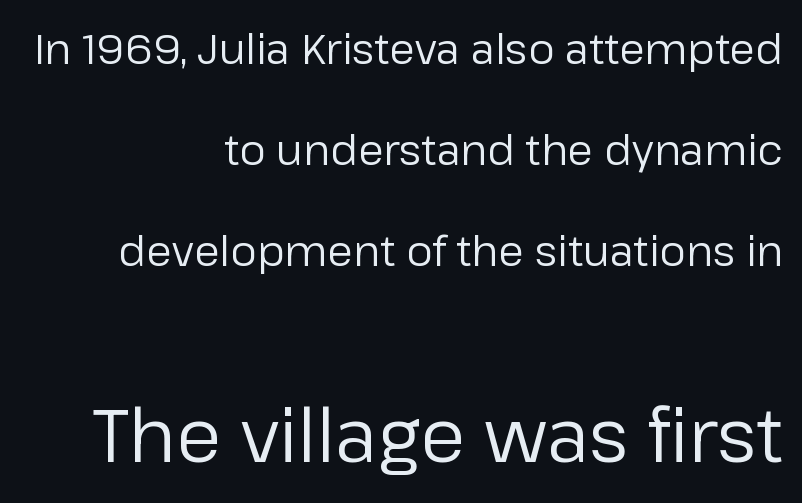
{"serif": "no", "italic": "no", "bold": "no", "weight": "regular", "width": "normal", "stroke_contrast": "low", "x_height": "medium", "monospaced": "no", "underline": "no", "align": "right", "line_spacing": "loose", "line_spacing_ratio": 2.41, "letter_spacing": "normal", "letter_spacing_em": 0.0, "larger_block": "second", "size_ratio": 1.76, "glyph_px": 74}
